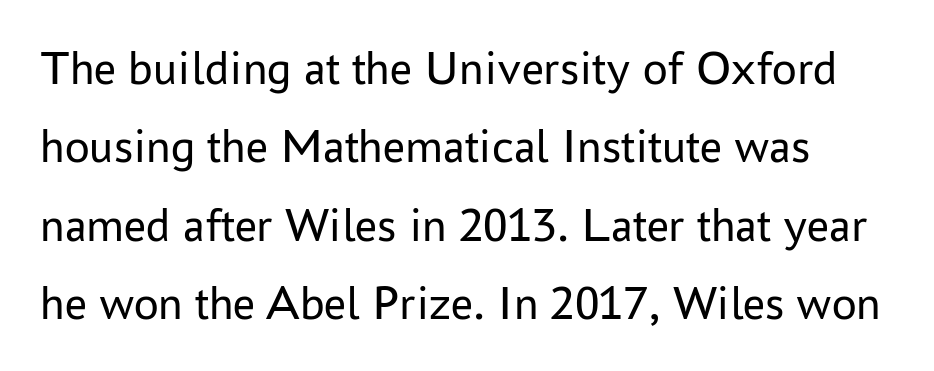
Q: Is the text bold? A: No.
Q: Is the text italic (slanted)? A: No, it is upright.
Q: Is the typeface a serif or a sans-serif typeface? A: Sans-serif.
Q: Is the text underlined? A: No.
Q: Is the spacing between letters normal or unusually wide? A: Normal.
Q: Is the spacing between lines tight, normal or loose? A: Normal.
Q: Width (condensed, normal, or wide)? A: Normal.
Q: Stroke contrast? A: Low.
Q: x-height? A: Medium.
Q: Monospaced? A: No.
